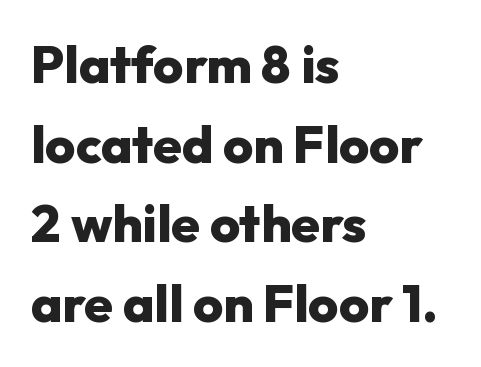
The image shows 52 px heavy sans-serif type, upright; set left-aligned, normal line spacing (1.53x), normal letter spacing, not underlined; low stroke contrast and a medium x-height.
